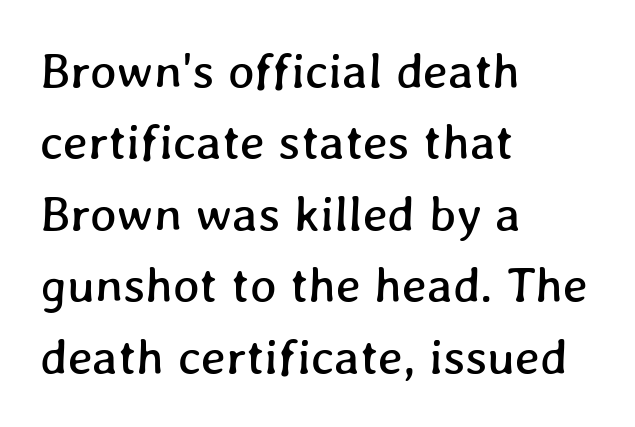
The image shows 50 px text type; set left-aligned, normal line spacing (1.43x), normal letter spacing, not underlined; low stroke contrast and a medium x-height.
